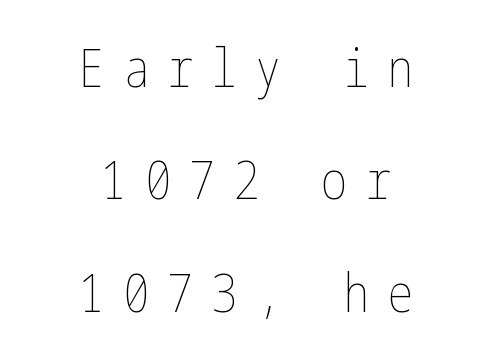
{"italic": "no", "bold": "no", "weight": "thin", "width": "condensed", "stroke_contrast": "low", "x_height": "medium", "underline": "no", "align": "center", "line_spacing": "loose", "line_spacing_ratio": 2.12, "letter_spacing": "wide", "letter_spacing_em": 0.33, "glyph_px": 53}
